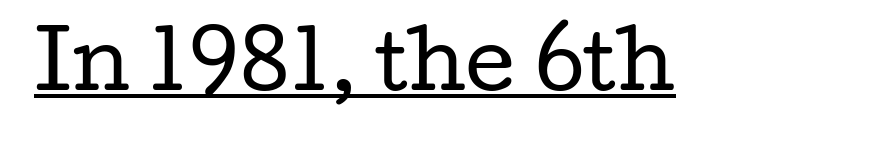
Q: Is the text bold? A: No.
Q: Is the text italic (slanted)? A: No, it is upright.
Q: Is the typeface a serif or a sans-serif typeface? A: Serif.
Q: Is the text underlined? A: Yes.
Q: Is the spacing between letters normal or unusually wide? A: Normal.
Q: Width (condensed, normal, or wide)? A: Wide.
Q: Stroke contrast? A: Low.
Q: x-height? A: Medium.
Q: Monospaced? A: No.
